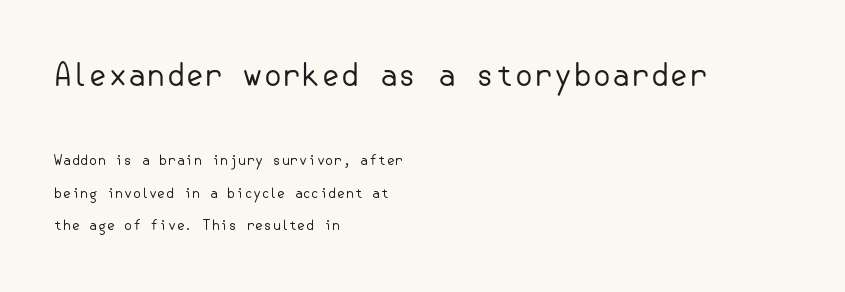
Q: Is the text bold? A: No.
Q: Is the text italic (slanted)? A: No, it is upright.
Q: Is the typeface a serif or a sans-serif typeface? A: Sans-serif.
Q: Is the text underlined? A: No.
Q: How is the paragraph aligned? A: Left-aligned.
Q: Is the spacing between letters normal or unusually wide? A: Normal.
Q: Is the spacing between lines tight, normal or loose? A: Loose.
Q: Which block of text is set in a larger size, the first (top) or the second (bottom)? A: The first (top) one.
Q: Width (condensed, normal, or wide)? A: Normal.
Q: Stroke contrast? A: Low.
Q: x-height? A: Small.
